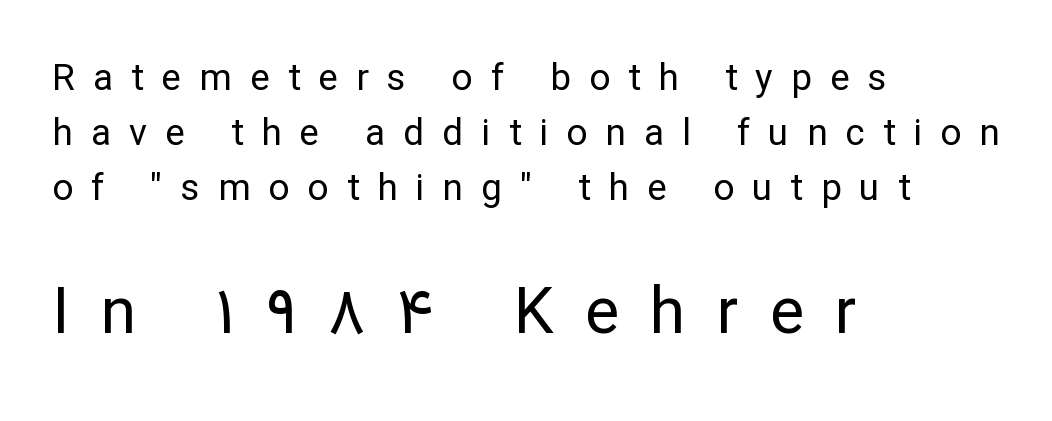
Q: Is the text bold? A: No.
Q: Is the text italic (slanted)? A: No, it is upright.
Q: Is the typeface a serif or a sans-serif typeface? A: Sans-serif.
Q: Is the text underlined? A: No.
Q: How is the paragraph aligned? A: Left-aligned.
Q: Is the spacing between letters normal or unusually wide? A: Unusually wide.
Q: Is the spacing between lines tight, normal or loose? A: Normal.
Q: Which block of text is set in a larger size, the first (top) or the second (bottom)? A: The second (bottom) one.
Q: Width (condensed, normal, or wide)? A: Normal.
Q: Stroke contrast? A: Low.
Q: x-height? A: Medium.
Q: Monospaced? A: No.
